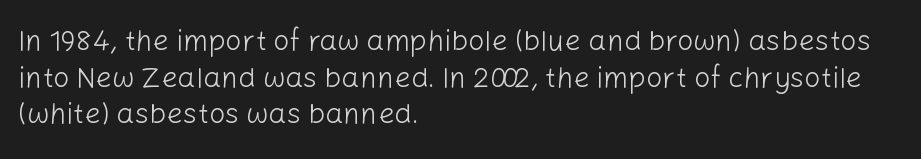
The image shows 29 px light sans-serif type, upright; set left-aligned, normal line spacing (1.26x), normal letter spacing, not underlined; low stroke contrast and a medium x-height.
